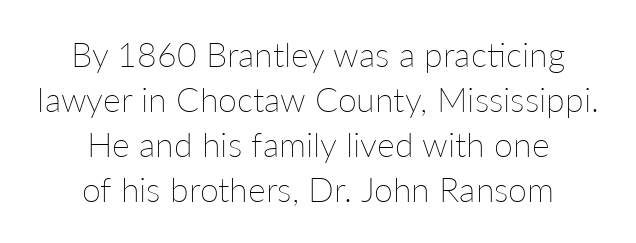
The image shows 34 px thin type, upright; set centered, normal line spacing (1.32x), normal letter spacing, not underlined; low stroke contrast and a medium x-height.
